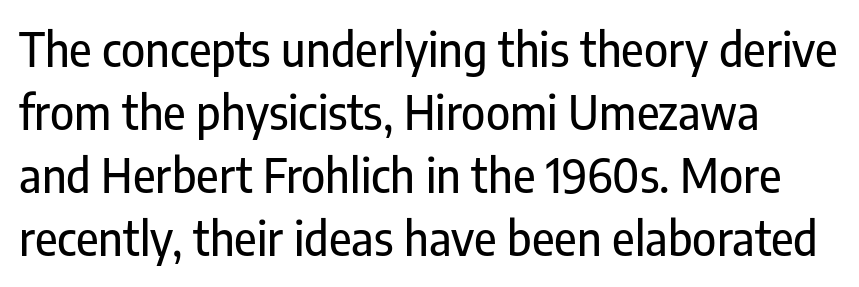
A sans-serif font was chosen for this passage. The rendering uses natural spacing where letterforms have individual widths. These lines keep a tight, regular rhythm from letter to letter. A roman cut, with each character standing at attention. The space between consecutive lines is moderate. The area under the type is left untouched.
